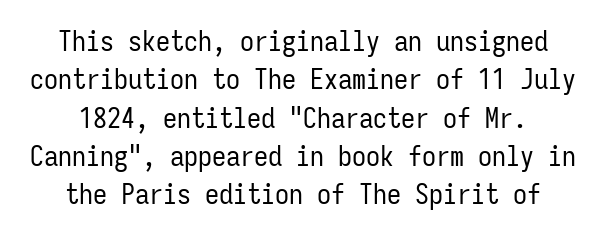
Q: Is the text bold? A: No.
Q: Is the text italic (slanted)? A: No, it is upright.
Q: Is the typeface a serif or a sans-serif typeface? A: Sans-serif.
Q: Is the text underlined? A: No.
Q: Is the spacing between letters normal or unusually wide? A: Normal.
Q: Is the spacing between lines tight, normal or loose? A: Normal.
Q: Width (condensed, normal, or wide)? A: Condensed.
Q: Stroke contrast? A: Low.
Q: x-height? A: Medium.
Q: Monospaced? A: Yes.
